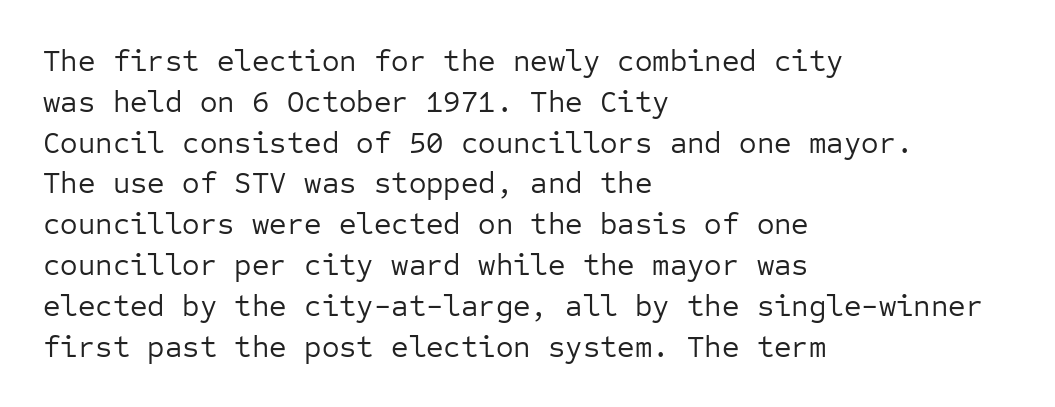
{"serif": "no", "italic": "no", "bold": "no", "weight": "regular", "width": "normal", "stroke_contrast": "low", "x_height": "medium", "monospaced": "yes", "underline": "no", "align": "left", "line_spacing": "normal", "line_spacing_ratio": 1.36, "letter_spacing": "normal", "letter_spacing_em": 0.0, "glyph_px": 30}
